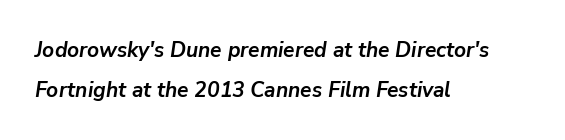
{"italic": "yes", "lean": "right", "slant_degrees": 9, "bold": "yes", "underline": "no", "align": "left", "line_spacing_ratio": 1.89, "letter_spacing": "normal", "letter_spacing_em": 0.0, "glyph_px": 21}
